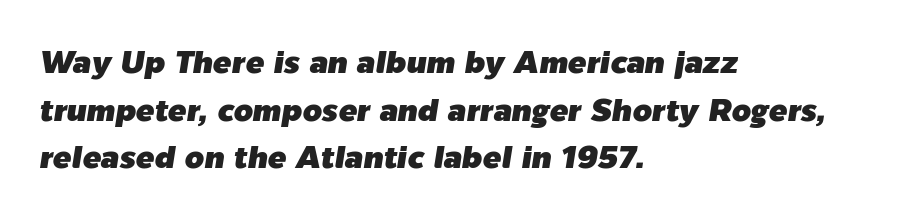
The image shows 31 px text type, italic (leaning right); set left-aligned, normal line spacing (1.54x), normal letter spacing, not underlined; low stroke contrast and a medium x-height.
